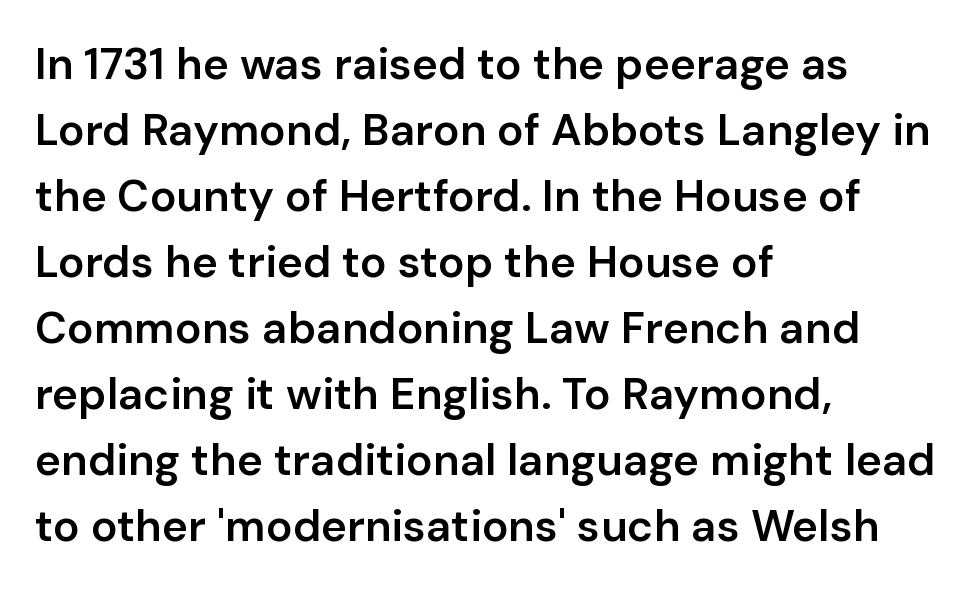
Check where the strokes stop: nothing finishes them off — pure sans. Reading down the block, your eye returns to a fixed left position each line. Do the characters align in a grid? No, the font is proportional. The passage shown is not underscored anywhere.
